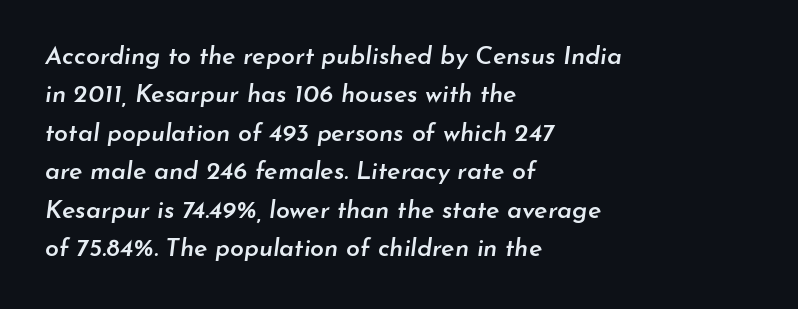
The image shows 25 px text type, italic (leaning right); set left-aligned, normal line spacing (1.54x), normal letter spacing, not underlined.
